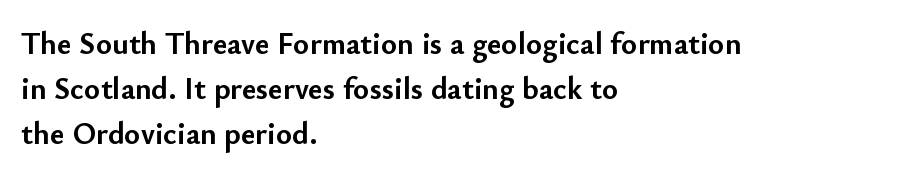
Q: Is the text bold? A: Yes.
Q: Is the text italic (slanted)? A: No, it is upright.
Q: Is the typeface a serif or a sans-serif typeface? A: Sans-serif.
Q: Is the text underlined? A: No.
Q: How is the paragraph aligned? A: Left-aligned.
Q: Is the spacing between letters normal or unusually wide? A: Normal.
Q: Is the spacing between lines tight, normal or loose? A: Normal.
Q: Width (condensed, normal, or wide)? A: Normal.
Q: Stroke contrast? A: Low.
Q: x-height? A: Small.
Q: Monospaced? A: No.
